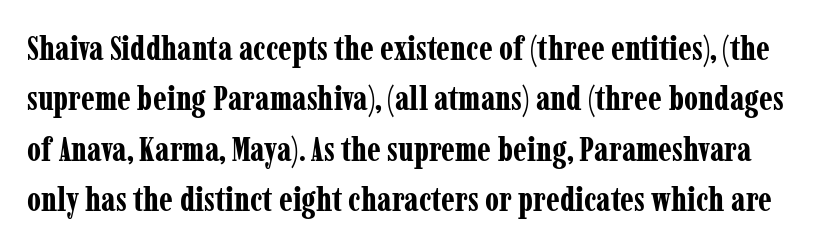
Q: Is the text bold? A: Yes.
Q: Is the text italic (slanted)? A: No, it is upright.
Q: Is the typeface a serif or a sans-serif typeface? A: Serif.
Q: Is the text underlined? A: No.
Q: Is the spacing between letters normal or unusually wide? A: Normal.
Q: Is the spacing between lines tight, normal or loose? A: Normal.
Q: Width (condensed, normal, or wide)? A: Condensed.
Q: Stroke contrast? A: Low.
Q: x-height? A: Medium.
Q: Monospaced? A: No.
